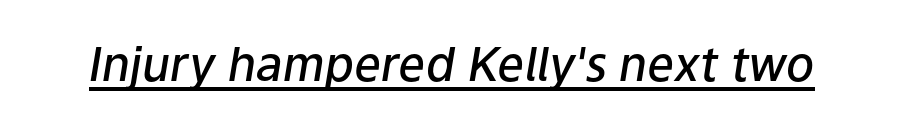
The image shows 47 px semibold type, italic (leaning right); set normal letter spacing, underlined; low stroke contrast and a medium x-height.
